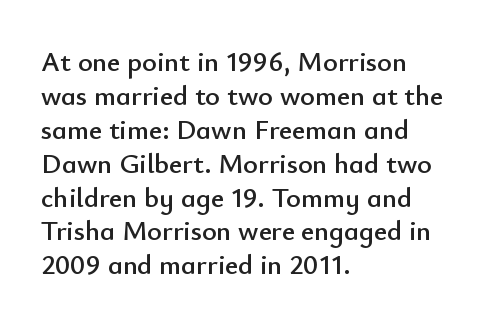
You could not count columns in this text — the font is proportionally spaced. The axis of the letterforms is exactly vertical. Between one letter and the next there's only the usual sliver of space. Where is the straight margin? On the left.
